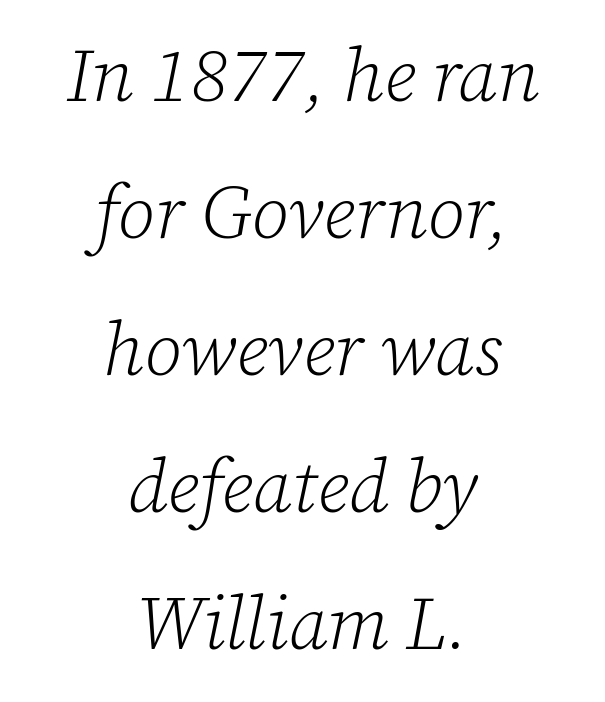
Q: Is the text bold? A: No.
Q: Is the text italic (slanted)? A: Yes, it leans right by about 12 degrees.
Q: Is the typeface a serif or a sans-serif typeface? A: Serif.
Q: Is the text underlined? A: No.
Q: How is the paragraph aligned? A: Centered.
Q: Is the spacing between letters normal or unusually wide? A: Normal.
Q: Width (condensed, normal, or wide)? A: Normal.
Q: Stroke contrast? A: Low.
Q: x-height? A: Medium.
Q: Monospaced? A: No.
